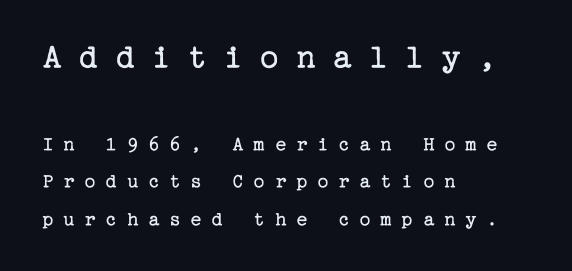
The image shows 36 px regular-weight serif type, upright; set left-aligned, line spacing 1.78x, unusually wide letter spacing (+0.46 em), not underlined; the first (top) block is 1.71x larger; low stroke contrast and a medium x-height.
